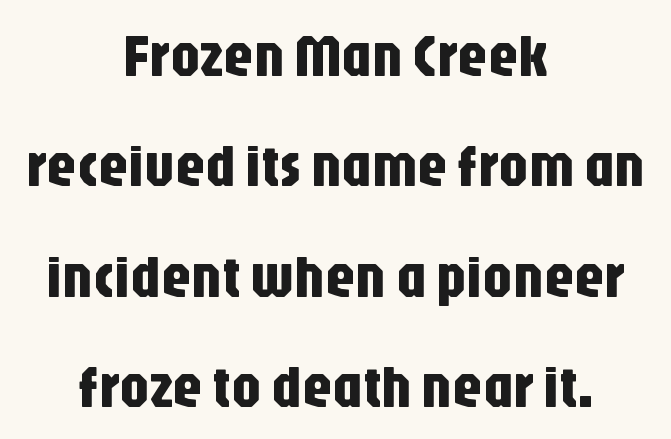
{"serif": "no", "italic": "no", "width": "condensed", "stroke_contrast": "low", "x_height": "large", "monospaced": "no", "underline": "no", "align": "center", "line_spacing_ratio": 1.84, "letter_spacing": "normal", "letter_spacing_em": 0.0, "glyph_px": 60}
